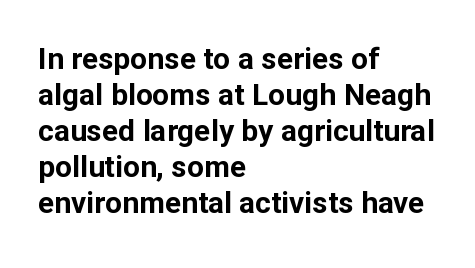
The image shows 30 px bold sans-serif type, upright; set left-aligned, line spacing 1.2x, normal letter spacing, not underlined; low stroke contrast and a medium x-height.
